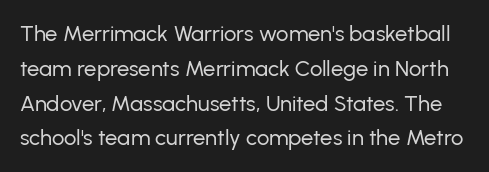
{"italic": "no", "bold": "no", "underline": "no", "line_spacing": "normal", "line_spacing_ratio": 1.58, "letter_spacing": "normal", "letter_spacing_em": 0.0, "glyph_px": 22}
